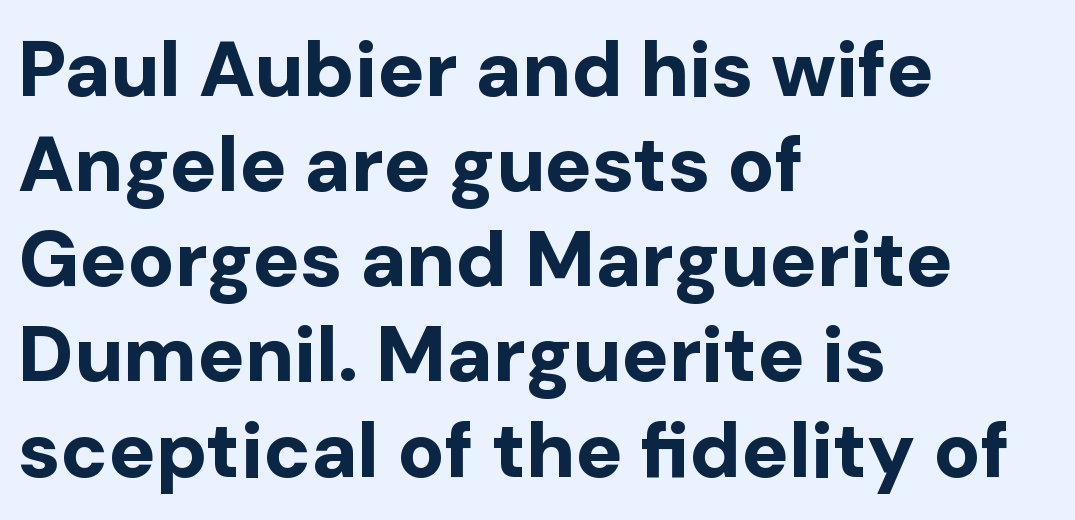
Q: Is the text bold? A: Yes.
Q: Is the text italic (slanted)? A: No, it is upright.
Q: Is the typeface a serif or a sans-serif typeface? A: Sans-serif.
Q: Is the text underlined? A: No.
Q: How is the paragraph aligned? A: Left-aligned.
Q: Is the spacing between letters normal or unusually wide? A: Normal.
Q: Width (condensed, normal, or wide)? A: Normal.
Q: Stroke contrast? A: Low.
Q: x-height? A: Medium.
Q: Monospaced? A: No.
